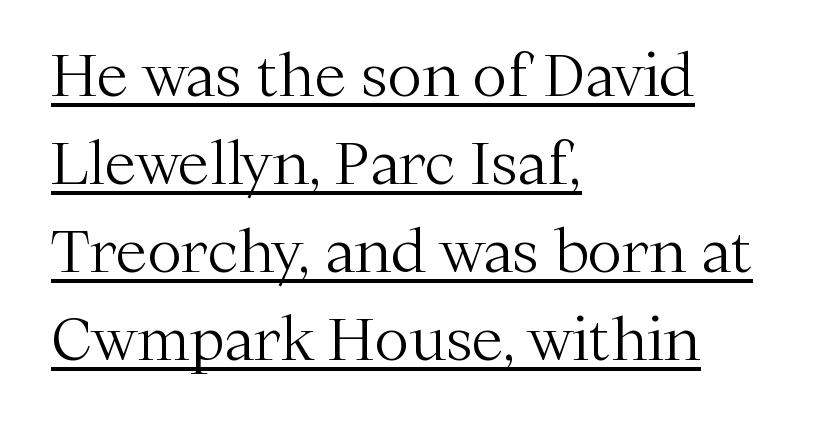
{"serif": "yes", "italic": "no", "bold": "no", "weight": "light", "width": "normal", "stroke_contrast": "medium", "x_height": "medium", "monospaced": "no", "underline": "yes", "align": "left", "line_spacing": "normal", "line_spacing_ratio": 1.52, "letter_spacing": "normal", "letter_spacing_em": 0.0, "glyph_px": 58}
